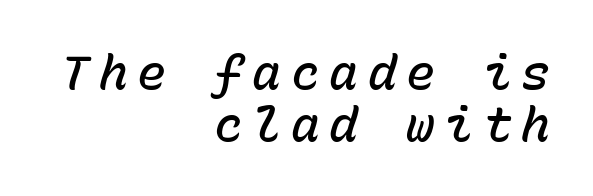
{"italic": "yes", "lean": "right", "slant_degrees": 15, "bold": "semi", "weight": "semibold", "width": "normal", "stroke_contrast": "low", "x_height": "medium", "monospaced": "yes", "underline": "no", "align": "right", "line_spacing": "tight", "line_spacing_ratio": 1.08, "letter_spacing": "wide", "letter_spacing_em": 0.2, "glyph_px": 48}
